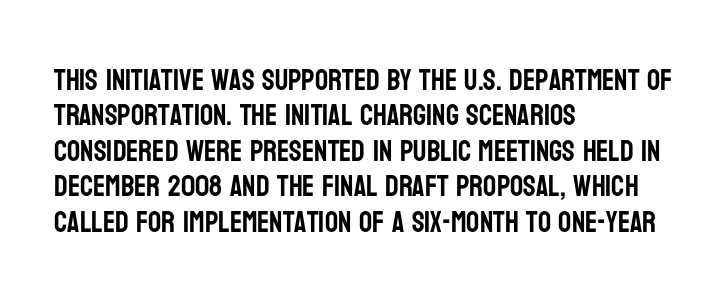
The image shows 29 px condensed sans-serif type, upright; set left-aligned, line spacing 1.22x, normal letter spacing, not underlined; low stroke contrast and a large x-height.
